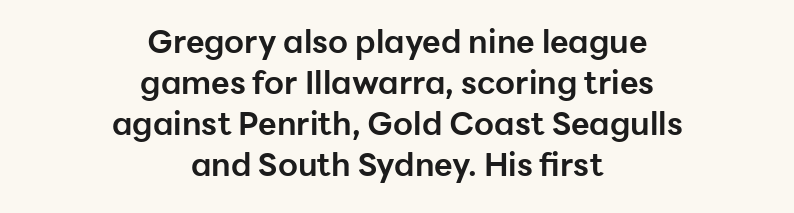
Q: Is the text bold? A: Yes.
Q: Is the text italic (slanted)? A: No, it is upright.
Q: Is the typeface a serif or a sans-serif typeface? A: Sans-serif.
Q: Is the text underlined? A: No.
Q: How is the paragraph aligned? A: Centered.
Q: Is the spacing between letters normal or unusually wide? A: Normal.
Q: Is the spacing between lines tight, normal or loose? A: Normal.
Q: Width (condensed, normal, or wide)? A: Normal.
Q: Stroke contrast? A: Low.
Q: x-height? A: Medium.
Q: Monospaced? A: No.
